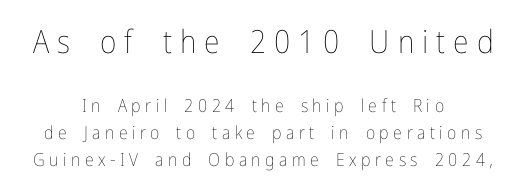
Q: Is the text bold? A: No.
Q: Is the text italic (slanted)? A: No, it is upright.
Q: Is the text underlined? A: No.
Q: How is the paragraph aligned? A: Centered.
Q: Is the spacing between letters normal or unusually wide? A: Unusually wide.
Q: Is the spacing between lines tight, normal or loose? A: Normal.
Q: Which block of text is set in a larger size, the first (top) or the second (bottom)? A: The first (top) one.
Q: Width (condensed, normal, or wide)? A: Condensed.
Q: Stroke contrast? A: Low.
Q: x-height? A: Medium.
Q: Monospaced? A: No.
